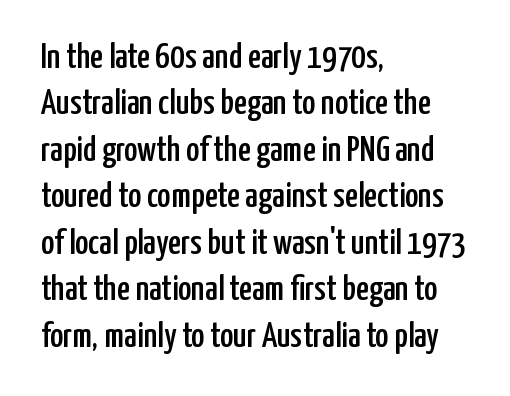
Quick note: interline space is typical. Between one letter and the next there's only the usual sliver of space. The typography opts for an upright posture over an oblique one. Looks like regular typesetting: each glyph gets only the width it needs. Horizontal alignment here is leftward, the default for most running prose.
